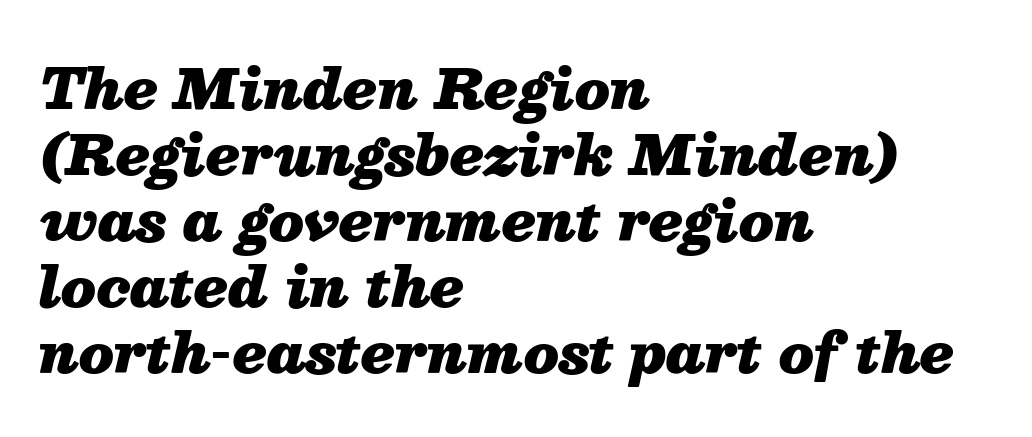
The image shows 55 px heavy type, italic (leaning right); set left-aligned, line spacing 1.2x, normal letter spacing, not underlined; medium stroke contrast and a medium x-height.
